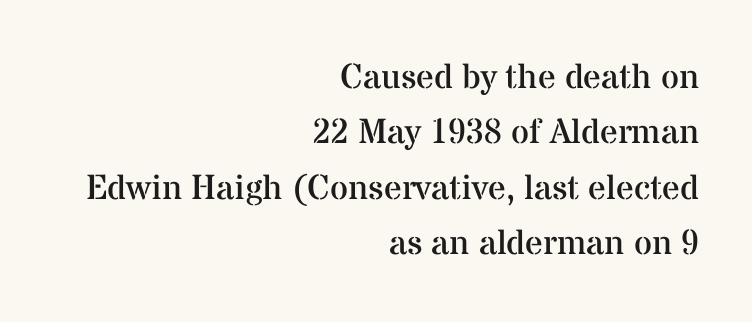
The image shows 35 px regular-weight serif type, upright; set right-aligned, normal line spacing (1.58x), normal letter spacing, not underlined; medium stroke contrast and a medium x-height.
